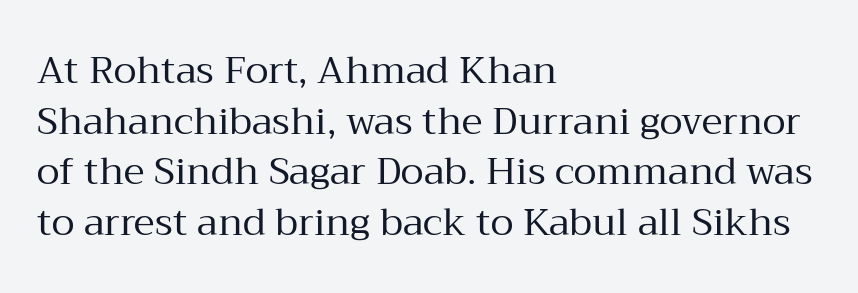
A light-to-regular cut is what we see here. The strip under each line holds only bare page. Teacher's note: observe the even left margin — that is flush-left alignment. Reading down the column, the eye jumps a familiar distance to each next line. The letters advance in unequal steps, a hallmark of proportional type.
